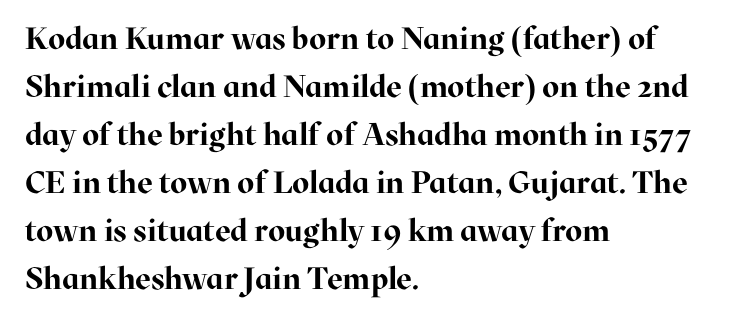
The image shows 31 px bold serif type, upright; set left-aligned, normal line spacing (1.55x), normal letter spacing, not underlined; high stroke contrast and a medium x-height.
